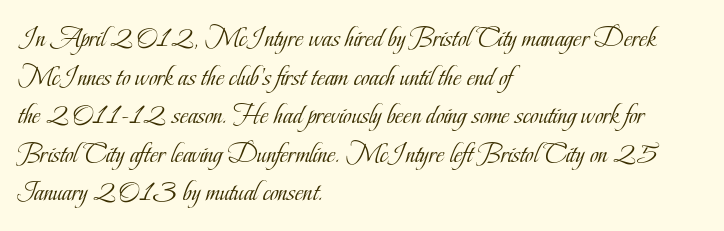
{"serif": "yes", "bold": "no", "weight": "light", "width": "condensed", "stroke_contrast": "low", "x_height": "small", "monospaced": "no", "underline": "no", "align": "left", "line_spacing": "normal", "line_spacing_ratio": 1.33, "letter_spacing": "normal", "letter_spacing_em": 0.0, "glyph_px": 29}
